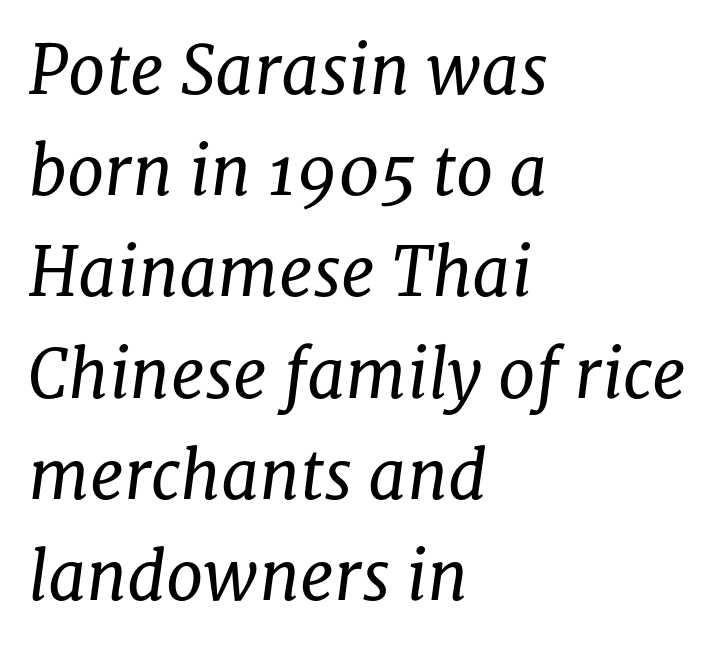
The strip under each line holds only bare page. The rendering uses natural spacing where letterforms have individual widths. The rows are spaced the way most documents space them. Caption: multi-line text, flush left, ragged right. No extra tracking has been applied to these lines.
